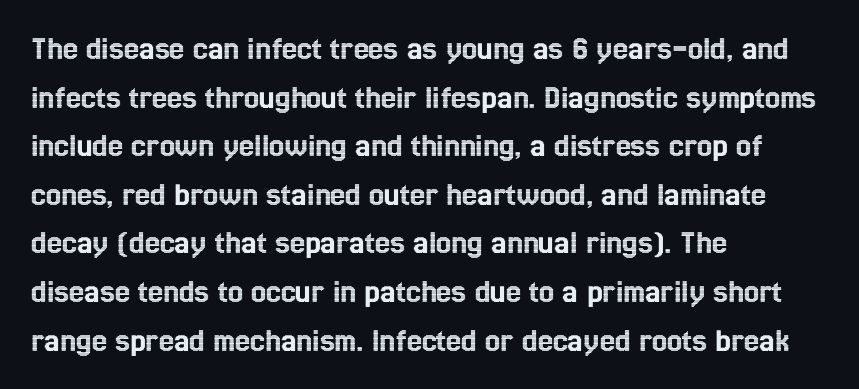
These lines keep a tight, regular rhythm from letter to letter. The letters stand straight up with perfectly vertical stems. Letters rest on an invisible, unmarked baseline. Do the characters align in a grid? No, the font is proportional. Compared with typical paragraphs, the rows here are spaced about the same.
